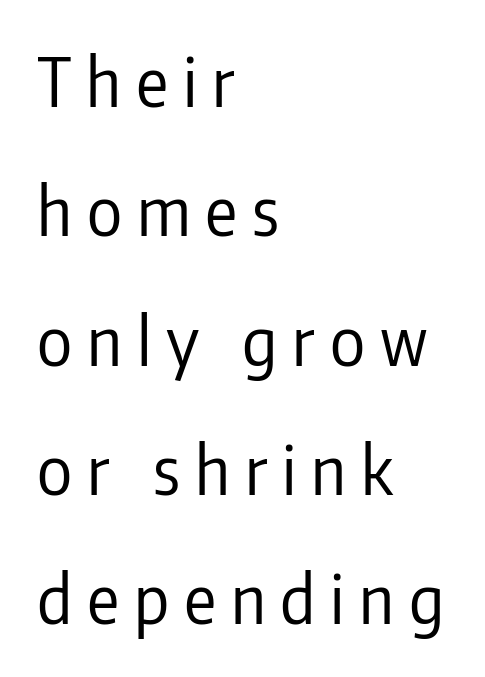
Q: Is the text bold? A: No.
Q: Is the text italic (slanted)? A: No, it is upright.
Q: Is the typeface a serif or a sans-serif typeface? A: Sans-serif.
Q: Is the text underlined? A: No.
Q: How is the paragraph aligned? A: Left-aligned.
Q: Is the spacing between letters normal or unusually wide? A: Unusually wide.
Q: Is the spacing between lines tight, normal or loose? A: Loose.
Q: Width (condensed, normal, or wide)? A: Condensed.
Q: Stroke contrast? A: Low.
Q: x-height? A: Medium.
Q: Monospaced? A: No.
